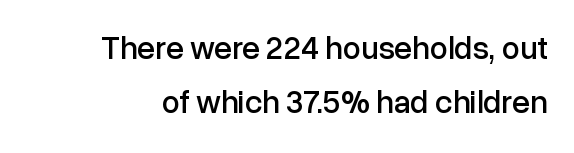
The image shows 32 px sans-serif type, upright; set normal line spacing (1.7x), normal letter spacing, not underlined; low stroke contrast and a medium x-height.
